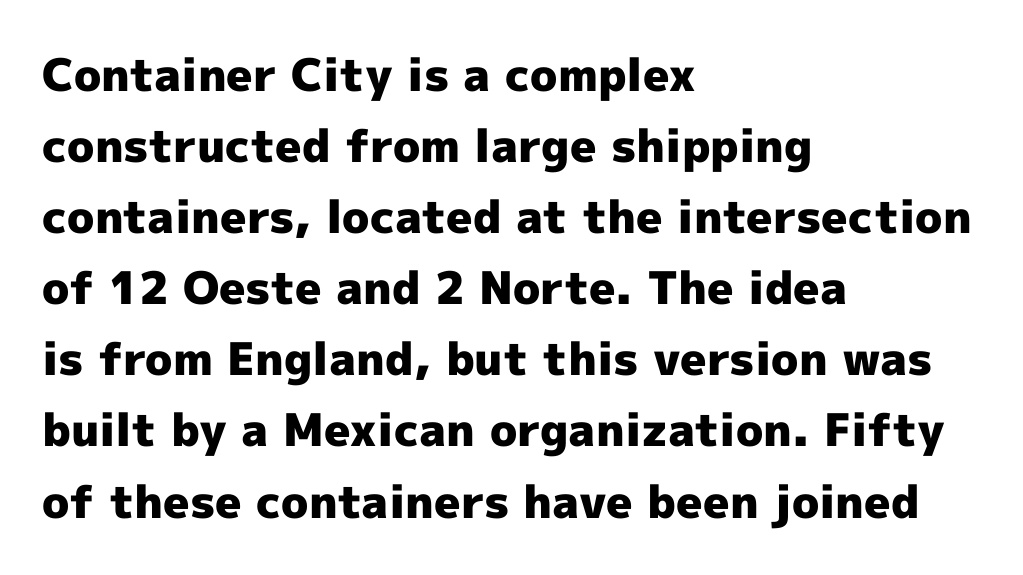
{"serif": "no", "italic": "no", "bold": "yes", "weight": "heavy", "width": "normal", "x_height": "medium", "monospaced": "no", "underline": "no", "align": "left", "line_spacing": "normal", "line_spacing_ratio": 1.58, "letter_spacing": "normal", "letter_spacing_em": 0.0, "glyph_px": 45}
